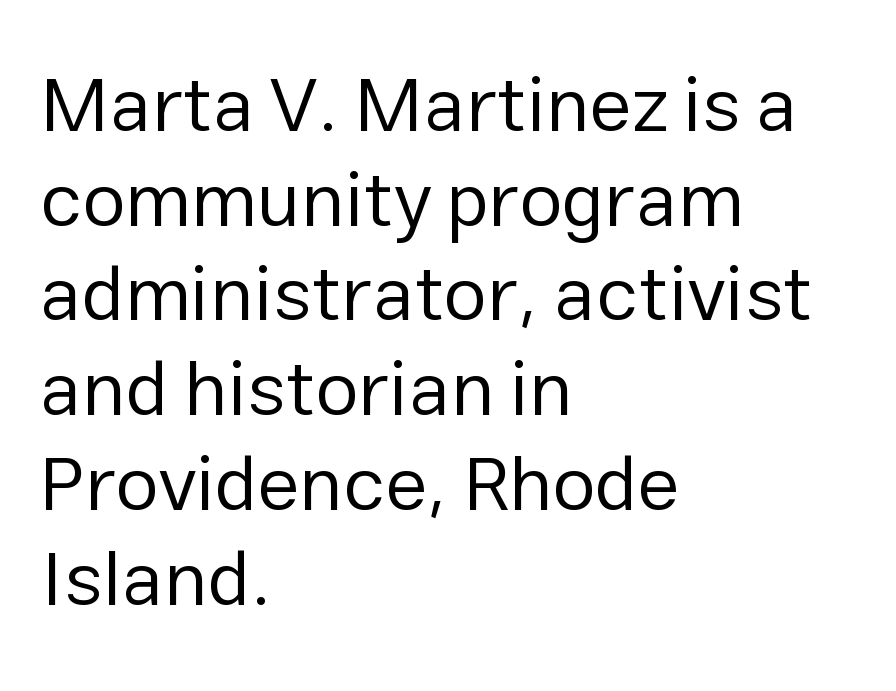
{"serif": "no", "italic": "no", "bold": "no", "weight": "regular", "width": "normal", "stroke_contrast": "low", "x_height": "medium", "monospaced": "no", "underline": "no", "align": "left", "line_spacing_ratio": 1.23, "letter_spacing": "normal", "letter_spacing_em": 0.0, "glyph_px": 77}
